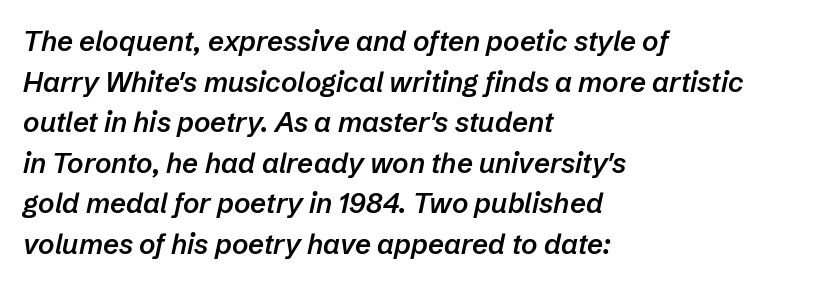
The axis of the letterforms is tilted away from vertical. A clean baseline with only descenders dipping below it. Visually the block forms a straight wall on the left and a jagged coastline on the right. These lines carry some extra weight — a demibold, not a full bold.
